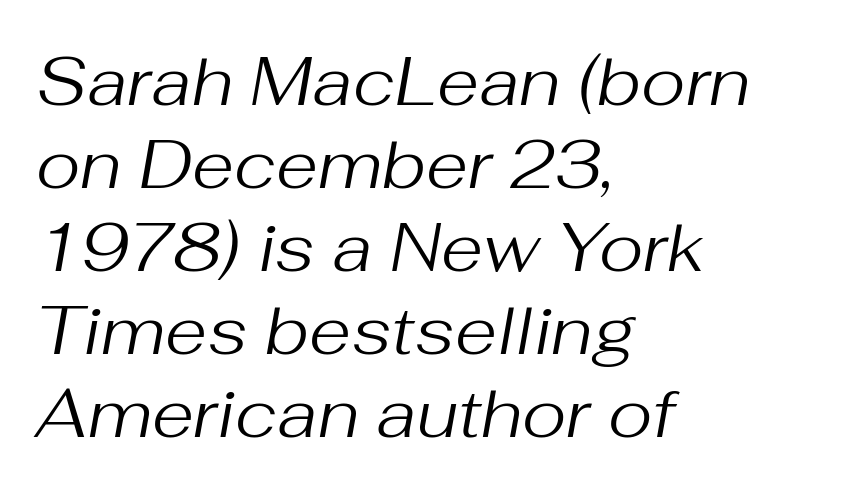
The image shows 68 px regular-weight type, italic (leaning right); set left-aligned, line spacing 1.22x, normal letter spacing, not underlined; medium stroke contrast and a medium x-height.
